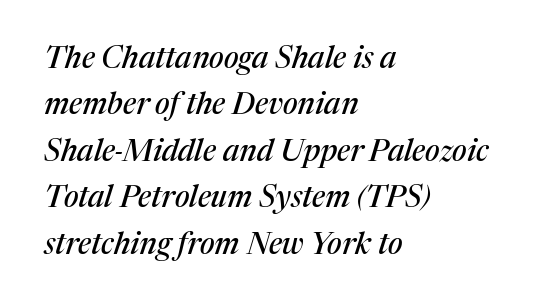
The image shows 30 px serif type, italic (leaning right); set left-aligned, normal line spacing (1.55x), normal letter spacing, not underlined; medium stroke contrast and a medium x-height.
